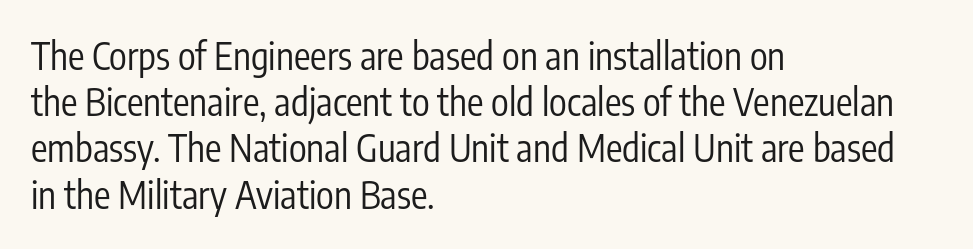
Q: Is the text bold? A: No.
Q: Is the text italic (slanted)? A: No, it is upright.
Q: Is the typeface a serif or a sans-serif typeface? A: Sans-serif.
Q: Is the text underlined? A: No.
Q: How is the paragraph aligned? A: Left-aligned.
Q: Is the spacing between letters normal or unusually wide? A: Normal.
Q: Is the spacing between lines tight, normal or loose? A: Normal.
Q: Width (condensed, normal, or wide)? A: Condensed.
Q: Stroke contrast? A: Low.
Q: x-height? A: Medium.
Q: Monospaced? A: No.
